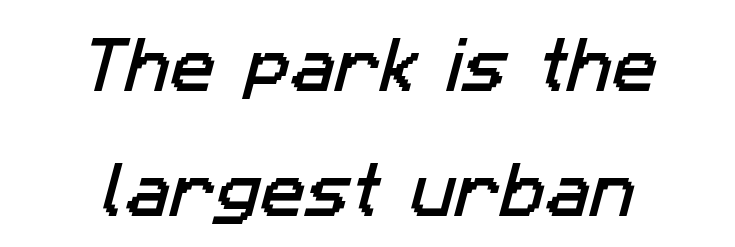
Q: Is the typeface a serif or a sans-serif typeface? A: Sans-serif.
Q: Is the text underlined? A: No.
Q: Is the spacing between letters normal or unusually wide? A: Normal.
Q: Is the spacing between lines tight, normal or loose? A: Loose.
Q: Width (condensed, normal, or wide)? A: Normal.
Q: Stroke contrast? A: Low.
Q: x-height? A: Medium.
Q: Monospaced? A: No.
